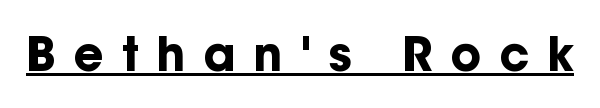
The designer went with a sans here, leaving each stem footless. These lines were composed using upright roman letters. The face used here has the dense, thick strokes of a bold. Compared with typical body copy, the letter spacing here is much looser.
